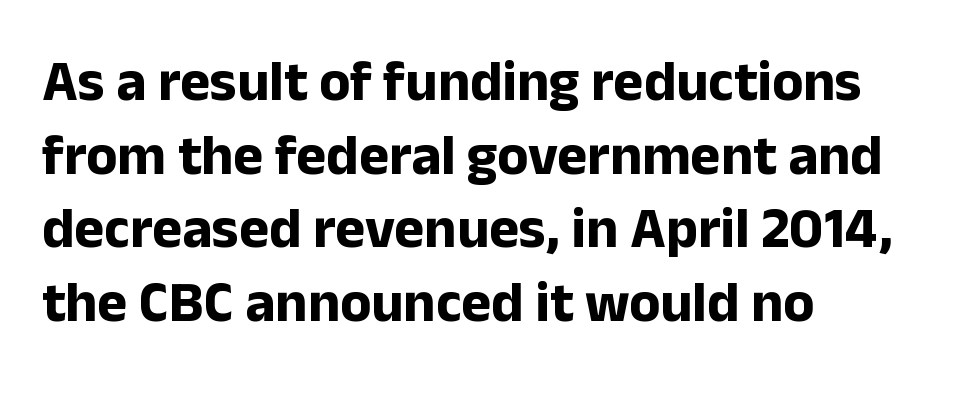
The image shows 57 px bold sans-serif type, upright; set left-aligned, normal line spacing (1.29x), normal letter spacing, not underlined; low stroke contrast and a medium x-height.
